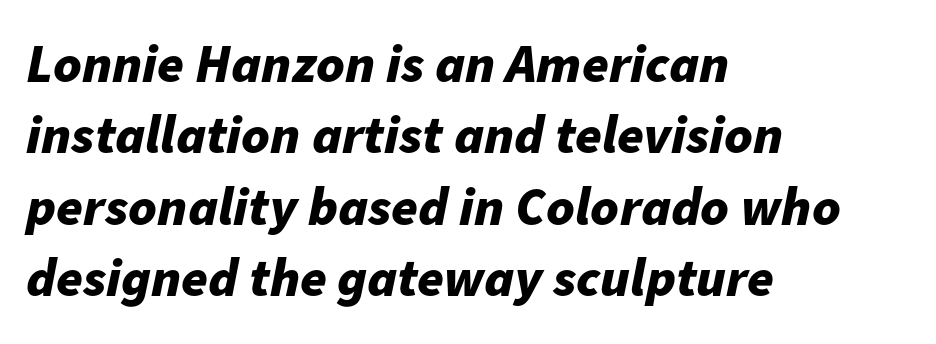
Q: Is the text bold? A: Yes.
Q: Is the text italic (slanted)? A: Yes, it leans right by about 11 degrees.
Q: Is the text underlined? A: No.
Q: How is the paragraph aligned? A: Left-aligned.
Q: Is the spacing between letters normal or unusually wide? A: Normal.
Q: Is the spacing between lines tight, normal or loose? A: Normal.
Q: Width (condensed, normal, or wide)? A: Normal.
Q: Stroke contrast? A: Low.
Q: x-height? A: Medium.
Q: Monospaced? A: No.
